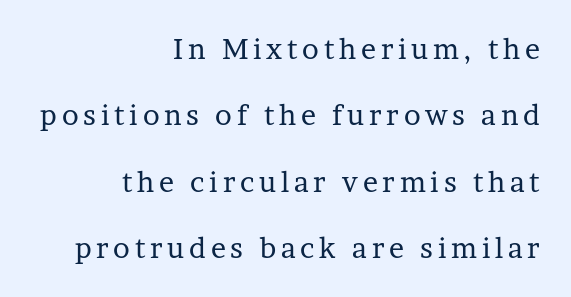
The image shows 28 px regular-weight serif type, upright; set right-aligned, loose line spacing (2.37x), not underlined; low stroke contrast and a medium x-height.
